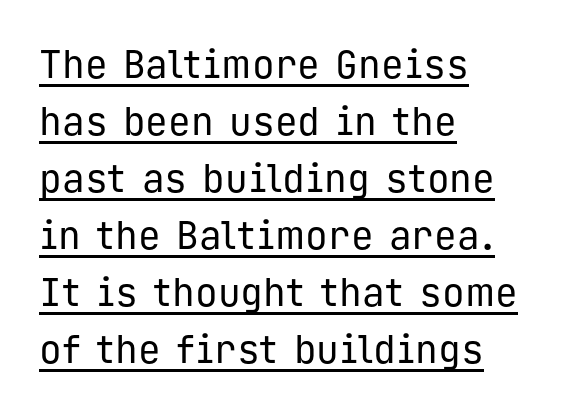
On a weight scale, this lands at 450 or below. Looks like terminal output: every glyph gets an equal slot. Posture: vertical. Like a heading marked for emphasis, these lines bear an underscore.
